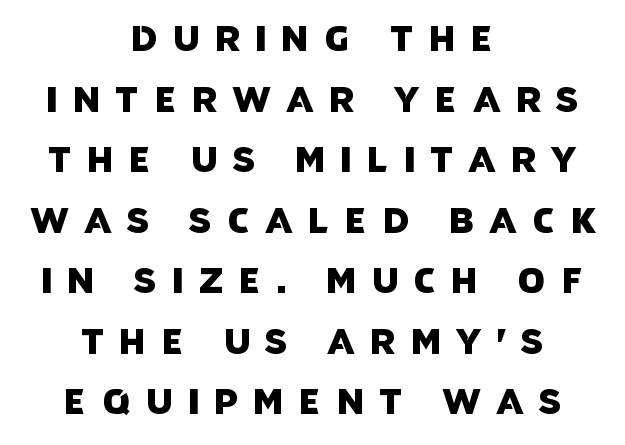
The glyphs are unaccompanied by any horizontal stroke below them. If you folded the block vertically in half, each line would mirror itself in length. You could not count columns in this text — the font is proportionally spaced. Examine the stroke ends and you'll find no serifs. Is the letter spacing exaggerated? Yes — the characters are pushed far apart.
